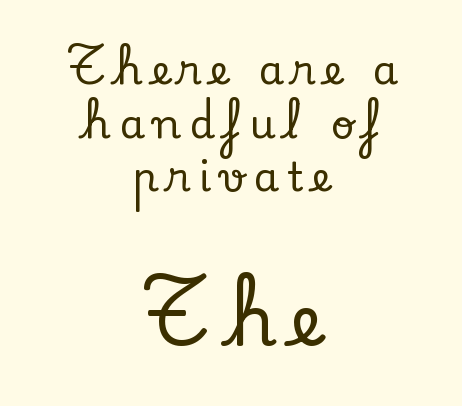
{"serif": "yes", "italic": "no", "width": "normal", "stroke_contrast": "low", "x_height": "small", "monospaced": "no", "underline": "no", "align": "center", "line_spacing": "normal", "line_spacing_ratio": 1.31, "letter_spacing": "wide", "letter_spacing_em": 0.21, "larger_block": "second", "size_ratio": 1.73, "glyph_px": 71}
